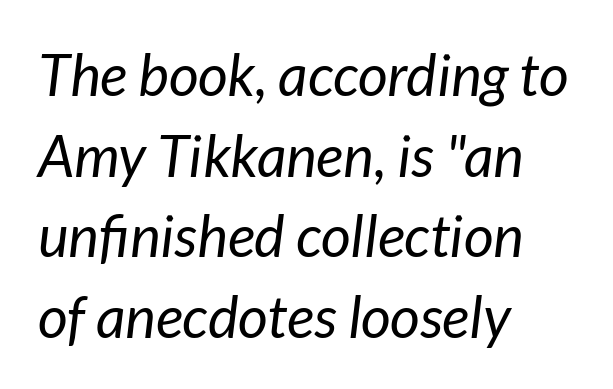
{"italic": "yes", "lean": "right", "slant_degrees": 7, "bold": "no", "weight": "regular", "width": "normal", "stroke_contrast": "low", "x_height": "medium", "monospaced": "no", "underline": "no", "align": "left", "line_spacing": "normal", "line_spacing_ratio": 1.39, "letter_spacing": "normal", "letter_spacing_em": 0.0, "glyph_px": 58}
